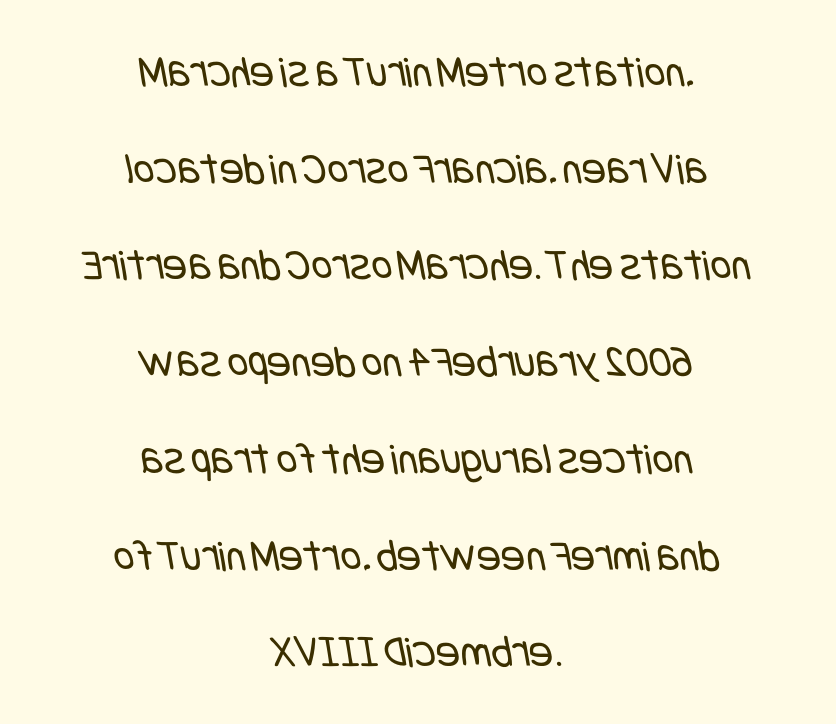
Q: Is the text bold? A: No.
Q: Is the typeface a serif or a sans-serif typeface? A: Sans-serif.
Q: Is the text underlined? A: No.
Q: How is the paragraph aligned? A: Centered.
Q: Is the spacing between letters normal or unusually wide? A: Normal.
Q: Is the spacing between lines tight, normal or loose? A: Loose.
Q: Width (condensed, normal, or wide)? A: Condensed.
Q: Stroke contrast? A: Low.
Q: x-height? A: Large.
